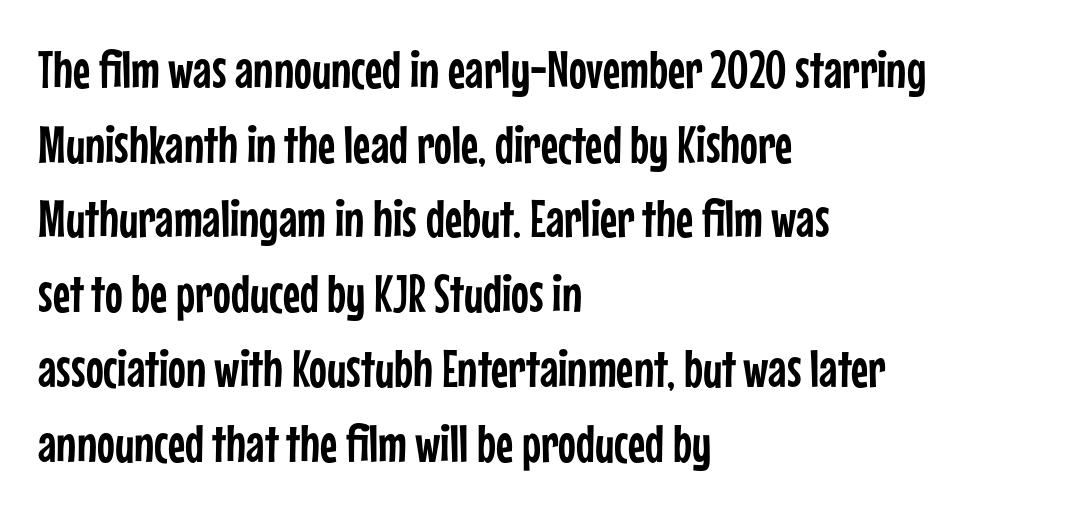
Vertical spacing — default. Nope, no serifs anywhere on these letters. Words float on clear page, feet unadorned. Here the designer chose a conventional face with non-uniform glyph widths. Default kerning and tracking; the words read as compact shapes.
